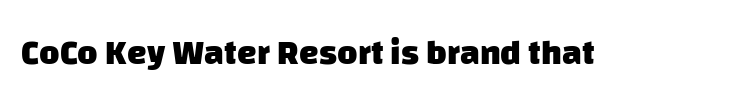
Q: Is the text bold? A: Yes.
Q: Is the typeface a serif or a sans-serif typeface? A: Sans-serif.
Q: Is the text underlined? A: No.
Q: Is the spacing between letters normal or unusually wide? A: Normal.
Q: Width (condensed, normal, or wide)? A: Normal.
Q: Stroke contrast? A: Low.
Q: x-height? A: Large.
Q: Monospaced? A: No.
